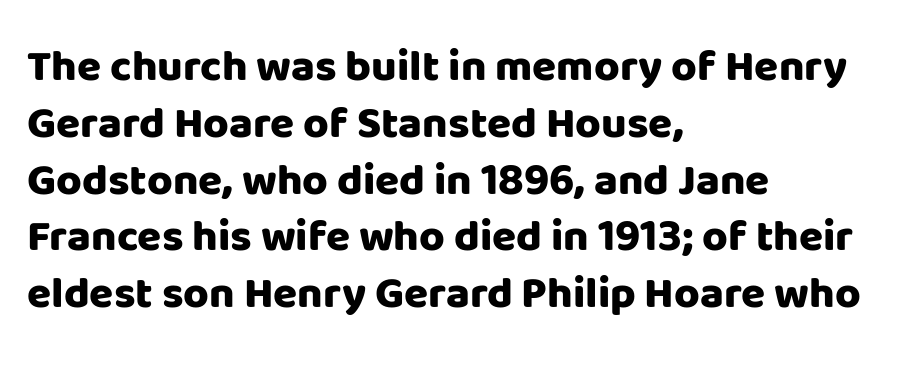
In CSS terms this would be text-align: left. The strip under each line holds only bare page. Is this a sans? Yes — the strokes have no serifs. Weight check: bold — yes, fully.
